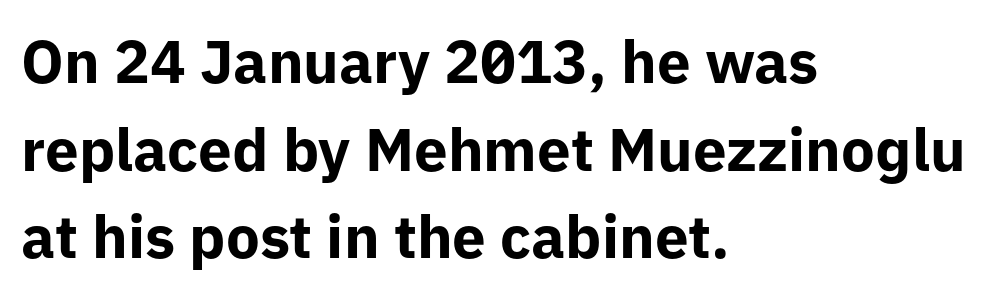
Q: Is the text bold? A: Yes.
Q: Is the text italic (slanted)? A: No, it is upright.
Q: Is the typeface a serif or a sans-serif typeface? A: Sans-serif.
Q: Is the text underlined? A: No.
Q: How is the paragraph aligned? A: Left-aligned.
Q: Is the spacing between letters normal or unusually wide? A: Normal.
Q: Is the spacing between lines tight, normal or loose? A: Normal.
Q: Width (condensed, normal, or wide)? A: Normal.
Q: Stroke contrast? A: Low.
Q: x-height? A: Medium.
Q: Monospaced? A: No.
